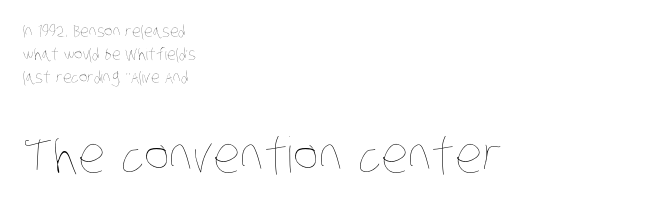
The image shows 49 px thin, condensed type; set left-aligned, normal line spacing (1.43x), normal letter spacing, not underlined; the second (bottom) block is 3.06x larger; low stroke contrast and a large x-height.
